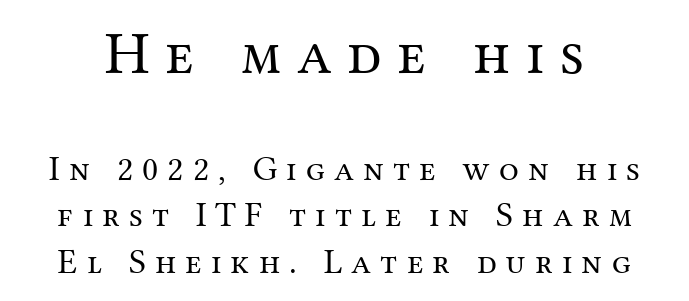
The image shows 61 px regular-weight serif type, upright; set normal line spacing (1.33x), unusually wide letter spacing (+0.26 em), not underlined; the first (top) block is 1.74x larger; medium stroke contrast and a medium x-height.
